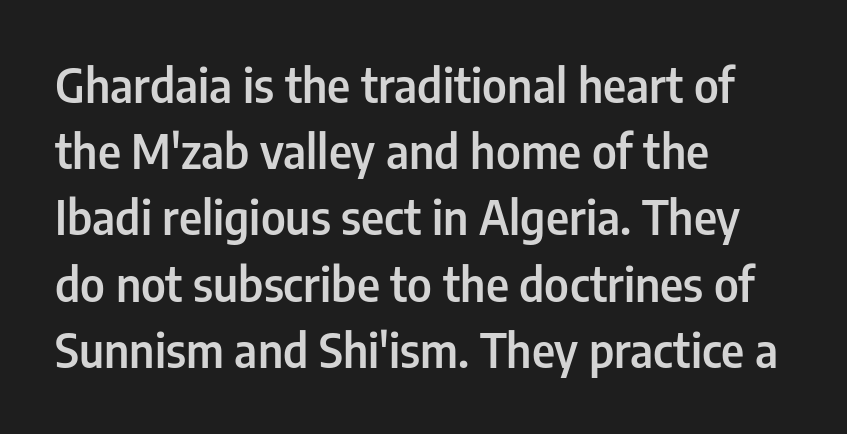
The image shows 46 px semibold, condensed sans-serif type, upright; set left-aligned, normal line spacing (1.44x), normal letter spacing, not underlined; low stroke contrast and a medium x-height.
